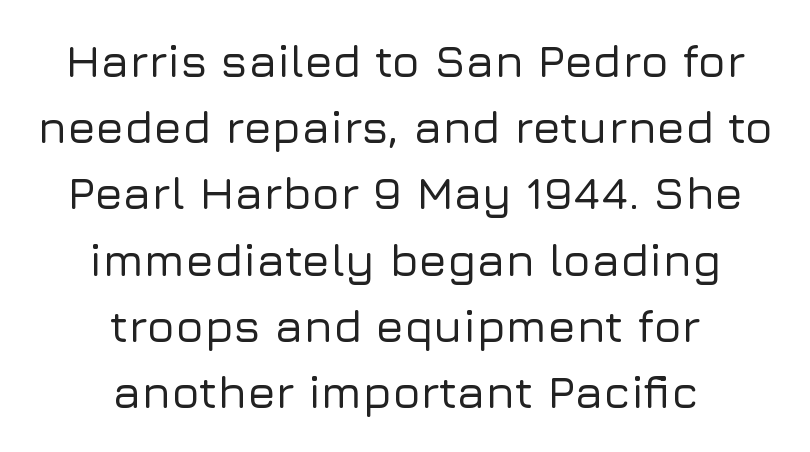
In terms of leading, this rendering sits right in the middle. This is roman type, the default non-slanted kind. Think of a printed novel: that variable character pitch is what you see here. Note: no serifs on the glyphs.
